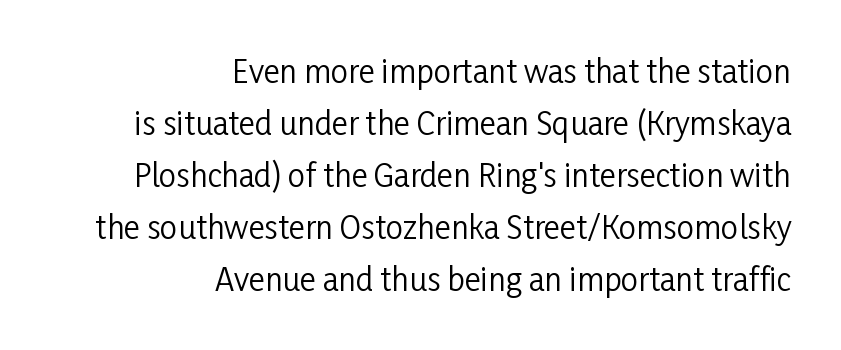
The ragged edge is on the left, which tells us the setting is flush right. The specimen reads as upright at a glance. Looks like regular typesetting: each glyph gets only the width it needs. Successive baselines arrive at the customary interval. Vertical stems look standard width or narrower in stroke.
